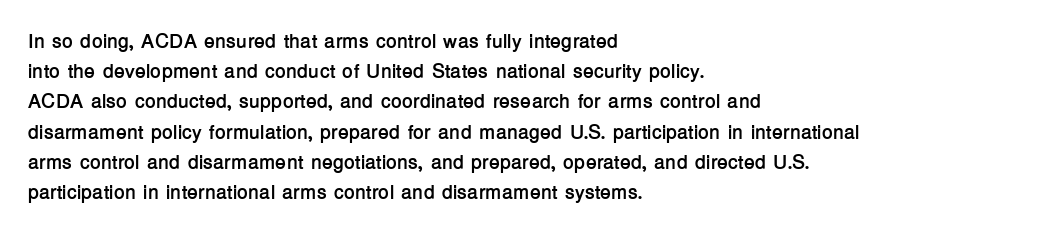
{"italic": "no", "bold": "yes", "underline": "no", "align": "left", "line_spacing": "normal", "line_spacing_ratio": 1.51, "letter_spacing": "normal", "letter_spacing_em": 0.0, "glyph_px": 20}
